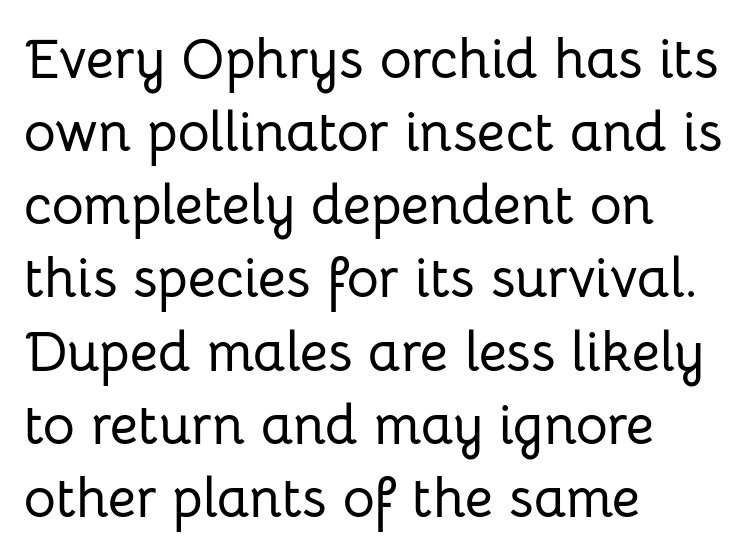
Rendered with straight, roman letterforms. The setting favours the left margin, as ordinary paragraphs usually do. A normal amount of white space separates one row of letters from the next. Font category for this specimen: sans-serif. Default kerning and tracking; the words read as compact shapes.
